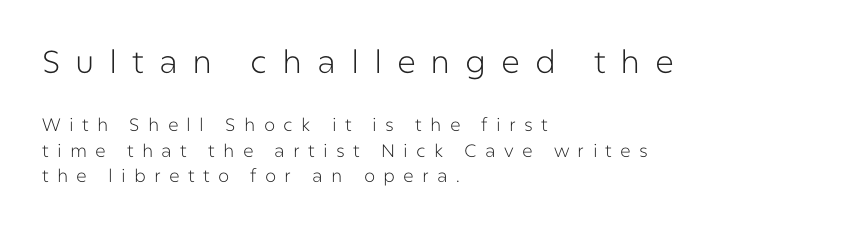
{"serif": "no", "italic": "no", "bold": "no", "weight": "light", "width": "normal", "stroke_contrast": "low", "x_height": "medium", "monospaced": "no", "underline": "no", "align": "left", "line_spacing": "normal", "line_spacing_ratio": 1.42, "letter_spacing": "wide", "letter_spacing_em": 0.46, "larger_block": "first", "size_ratio": 1.78, "glyph_px": 32}
